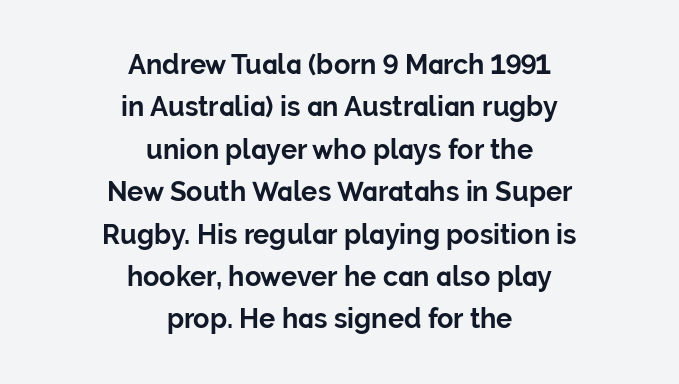
Q: Is the text bold? A: Yes.
Q: Is the text italic (slanted)? A: No, it is upright.
Q: Is the text underlined? A: No.
Q: How is the paragraph aligned? A: Centered.
Q: Is the spacing between letters normal or unusually wide? A: Normal.
Q: Is the spacing between lines tight, normal or loose? A: Normal.
